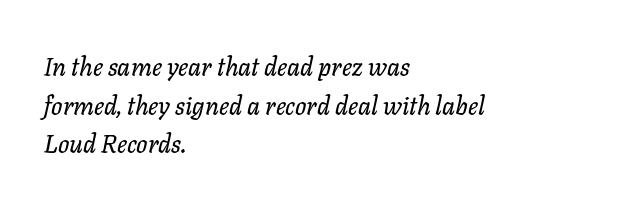
{"italic": "yes", "lean": "right", "slant_degrees": 11, "underline": "no", "align": "left", "line_spacing": "normal", "line_spacing_ratio": 1.55, "letter_spacing": "normal", "letter_spacing_em": 0.0, "glyph_px": 25}
